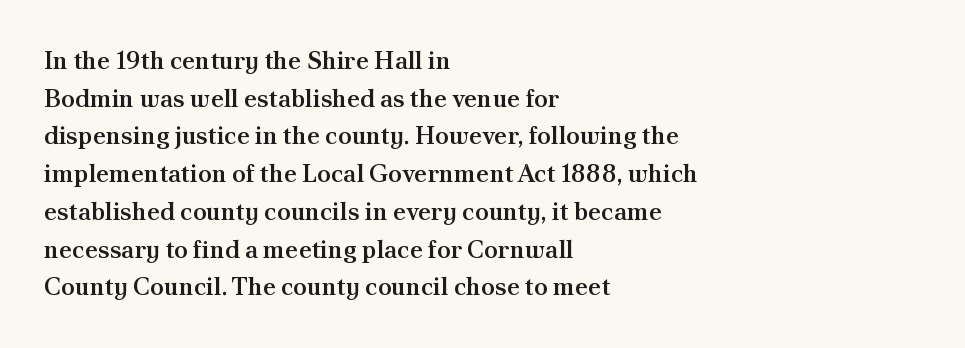
The image shows 25 px text type, upright; set left-aligned, normal line spacing (1.51x), normal letter spacing, not underlined.
